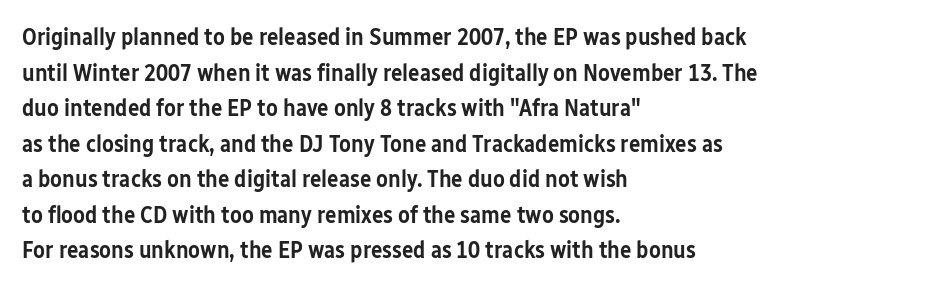
{"italic": "no", "bold": "semi", "underline": "no", "align": "left", "line_spacing": "normal", "line_spacing_ratio": 1.48, "letter_spacing": "normal", "letter_spacing_em": 0.0, "glyph_px": 24}
